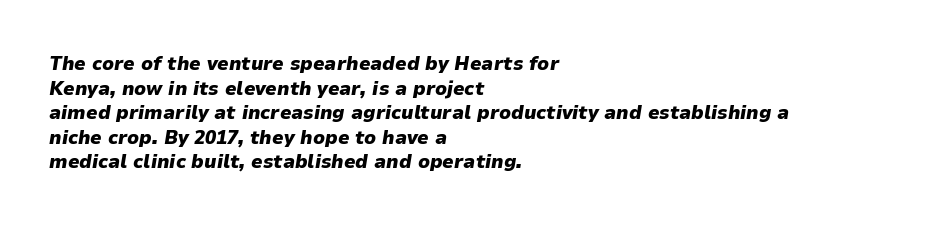
The image shows 20 px bold type, italic (leaning right); set left-aligned, line spacing 1.23x, normal letter spacing, not underlined.
